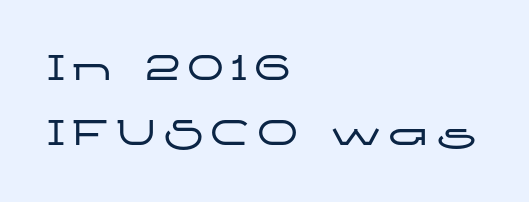
{"serif": "no", "italic": "no", "width": "wide", "stroke_contrast": "low", "x_height": "medium", "monospaced": "no", "underline": "no", "align": "left", "line_spacing": "normal", "line_spacing_ratio": 1.59, "glyph_px": 41}
